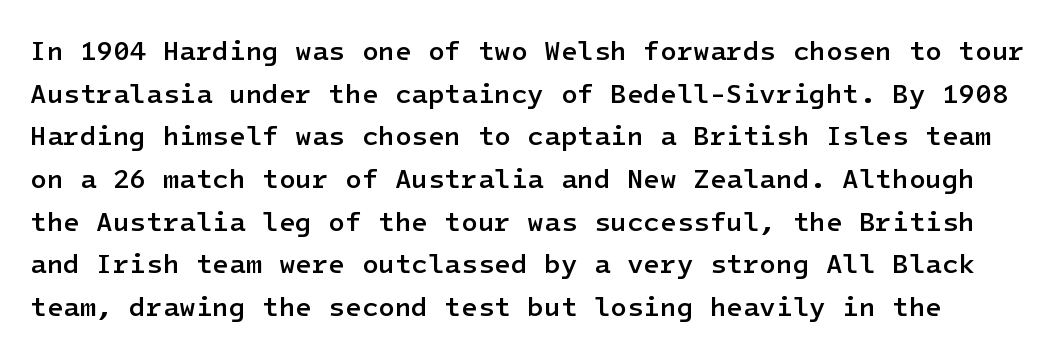
The image shows 27 px text type, upright; set normal line spacing (1.58x), normal letter spacing, not underlined.
